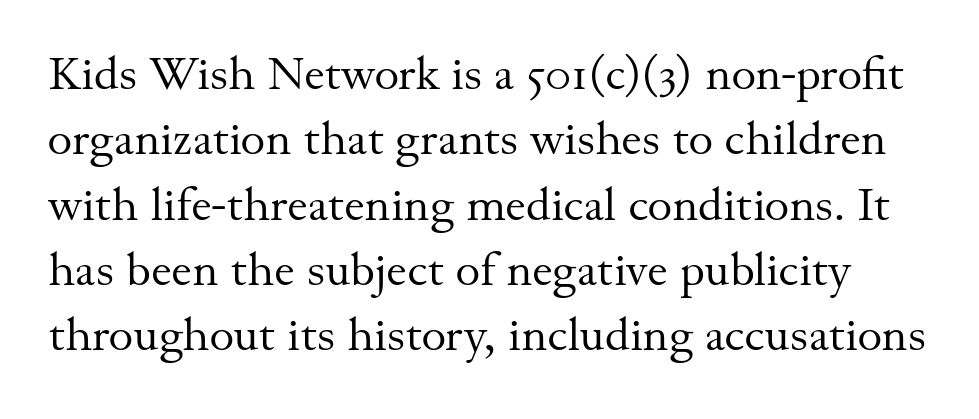
The image shows 47 px regular-weight serif type, upright; set normal line spacing (1.39x), normal letter spacing, not underlined; medium stroke contrast and a small x-height.
